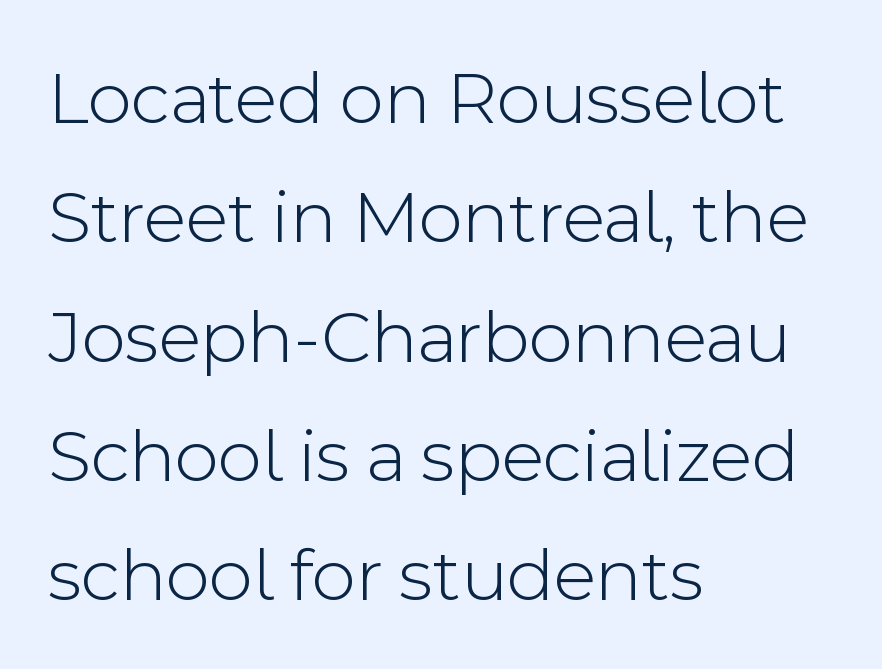
Q: Is the text bold? A: No.
Q: Is the text italic (slanted)? A: No, it is upright.
Q: Is the typeface a serif or a sans-serif typeface? A: Sans-serif.
Q: Is the text underlined? A: No.
Q: How is the paragraph aligned? A: Left-aligned.
Q: Is the spacing between letters normal or unusually wide? A: Normal.
Q: Is the spacing between lines tight, normal or loose? A: Normal.
Q: Width (condensed, normal, or wide)? A: Normal.
Q: x-height? A: Medium.
Q: Monospaced? A: No.
